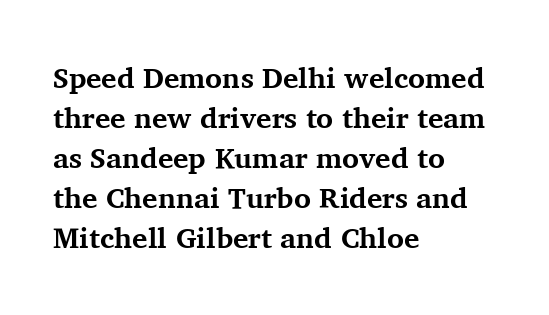
{"serif": "yes", "italic": "no", "bold": "yes", "weight": "bold", "width": "normal", "stroke_contrast": "medium", "x_height": "medium", "monospaced": "no", "underline": "no", "align": "left", "line_spacing": "normal", "line_spacing_ratio": 1.38, "letter_spacing": "normal", "letter_spacing_em": 0.0, "glyph_px": 29}
